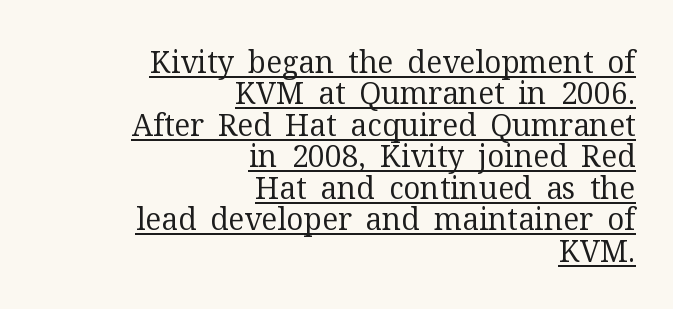
The designer dialed line spacing down below the default. Compared with a flush-left layout, this one pins lines to the opposite, right side. It's the straight-up-and-down kind of type. Does extra space separate the letters? No, they use regular spacing. The face looks like a standard text weight, possibly lighter. Proportional: the letters do not fall into vertical columns.
